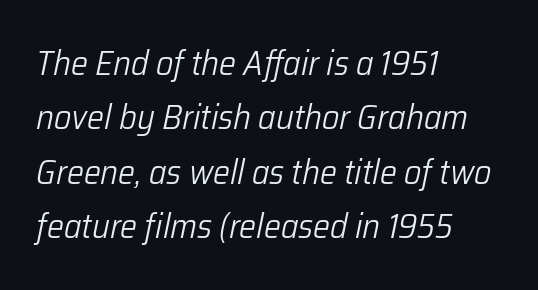
{"italic": "yes", "lean": "right", "slant_degrees": 12, "bold": "no", "weight": "light", "width": "normal", "stroke_contrast": "low", "x_height": "medium", "monospaced": "no", "underline": "no", "align": "left", "line_spacing": "normal", "line_spacing_ratio": 1.6, "letter_spacing": "normal", "letter_spacing_em": 0.0, "glyph_px": 34}
